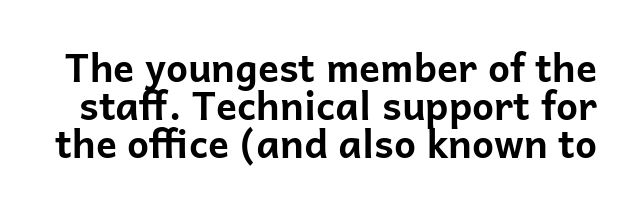
{"serif": "no", "italic": "no", "bold": "yes", "weight": "bold", "width": "normal", "stroke_contrast": "low", "x_height": "medium", "monospaced": "no", "underline": "no", "line_spacing": "tight", "line_spacing_ratio": 0.98, "letter_spacing": "normal", "letter_spacing_em": 0.0, "glyph_px": 39}
